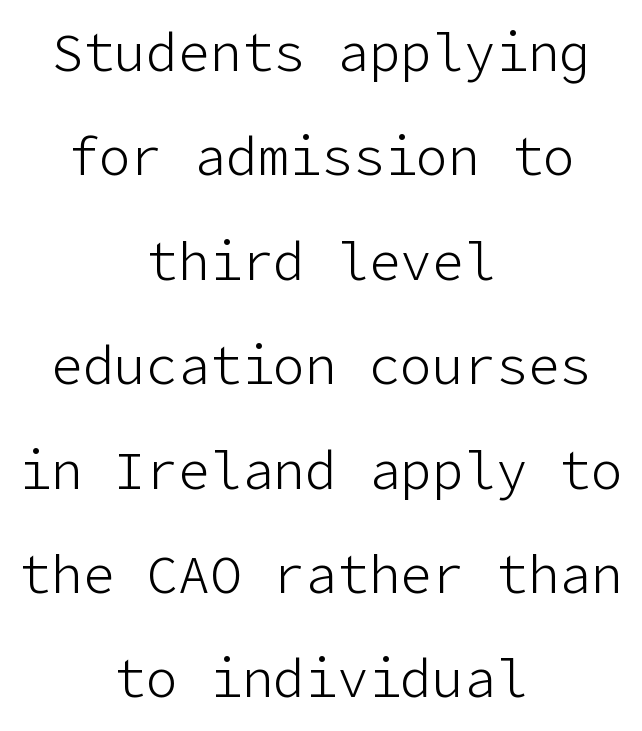
The image shows 53 px light sans-serif type, upright; set centered, loose line spacing (1.97x), normal letter spacing, not underlined; low stroke contrast and a medium x-height.
